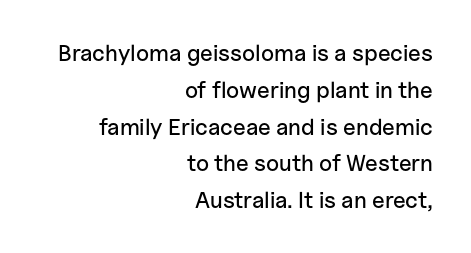
Q: Is the text italic (slanted)? A: No, it is upright.
Q: Is the text underlined? A: No.
Q: How is the paragraph aligned? A: Right-aligned.
Q: Is the spacing between letters normal or unusually wide? A: Normal.
Q: Is the spacing between lines tight, normal or loose? A: Normal.
